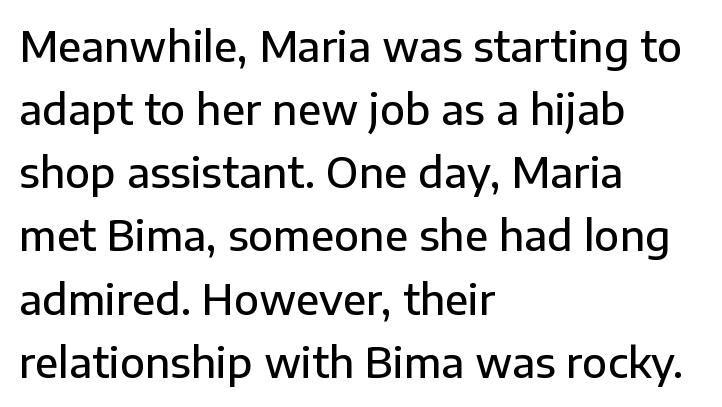
{"serif": "no", "italic": "no", "bold": "semi", "weight": "semibold", "width": "normal", "stroke_contrast": "low", "x_height": "medium", "monospaced": "no", "underline": "no", "align": "left", "line_spacing": "normal", "line_spacing_ratio": 1.54, "letter_spacing": "normal", "letter_spacing_em": 0.0, "glyph_px": 41}
